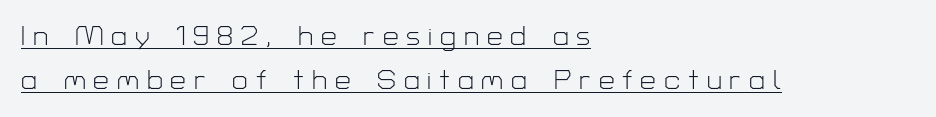
The image shows 28 px light sans-serif type, upright; set left-aligned, normal line spacing (1.57x), unusually wide letter spacing (+0.28 em), underlined; low stroke contrast and a medium x-height.
